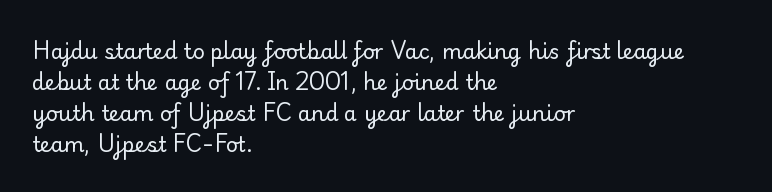
{"italic": "no", "bold": "no", "underline": "no", "align": "left", "line_spacing": "normal", "line_spacing_ratio": 1.47, "letter_spacing": "normal", "letter_spacing_em": 0.0, "glyph_px": 21}
